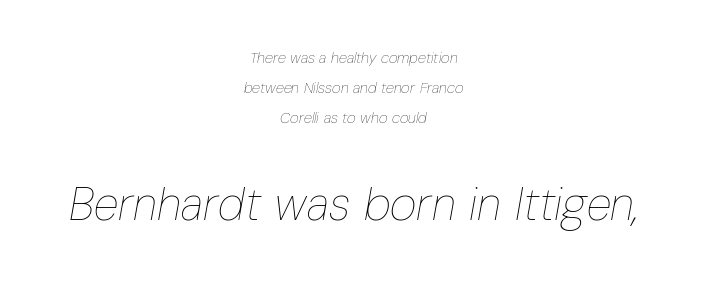
Loosely led — the rows are spread out. Each row of text sits above clean, open space. Short note: letters normally spaced. Looking at the ascenders, they clearly lean.
